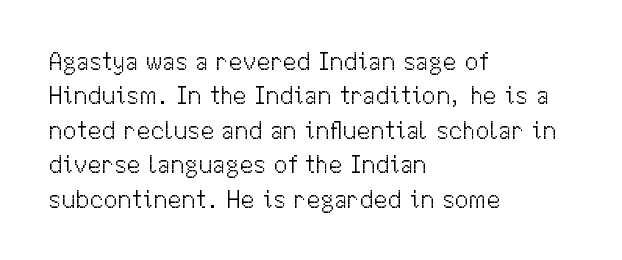
The image shows 25 px text type, upright; set left-aligned, normal line spacing (1.38x), normal letter spacing, not underlined.
